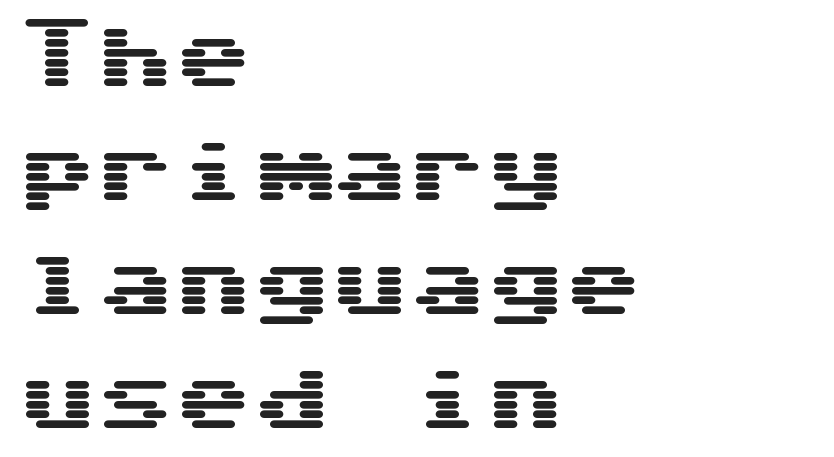
Q: Is the text italic (slanted)? A: No, it is upright.
Q: Is the typeface a serif or a sans-serif typeface? A: Sans-serif.
Q: Is the text underlined? A: No.
Q: How is the paragraph aligned? A: Left-aligned.
Q: Is the spacing between letters normal or unusually wide? A: Normal.
Q: Is the spacing between lines tight, normal or loose? A: Normal.
Q: Width (condensed, normal, or wide)? A: Wide.
Q: Stroke contrast? A: Medium.
Q: x-height? A: Medium.
Q: Monospaced? A: Yes.
